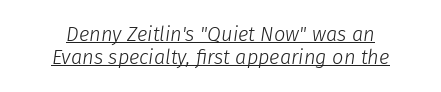
A rule runs beneath these lines of type. Letters have the restrained weight of plain body copy at most. Slanted lettering throughout. The lines are packed closely together with very little leading.
